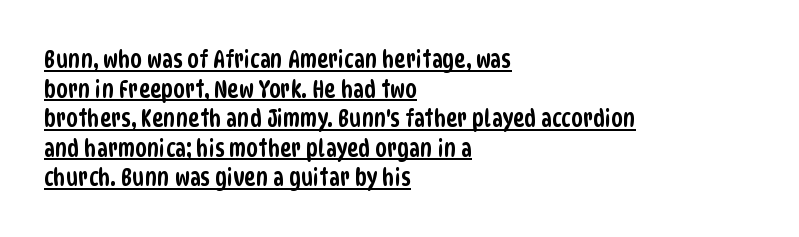
The passage shown is underscored from start to finish. You could call the tracking neutral — neither tight nor loose. Horizontal alignment here is leftward, the default for most running prose.
